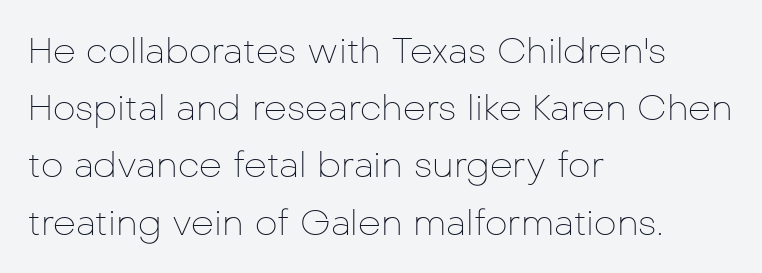
The image shows 36 px thin sans-serif type, upright; set left-aligned, normal line spacing (1.59x), normal letter spacing, not underlined; low stroke contrast and a medium x-height.
